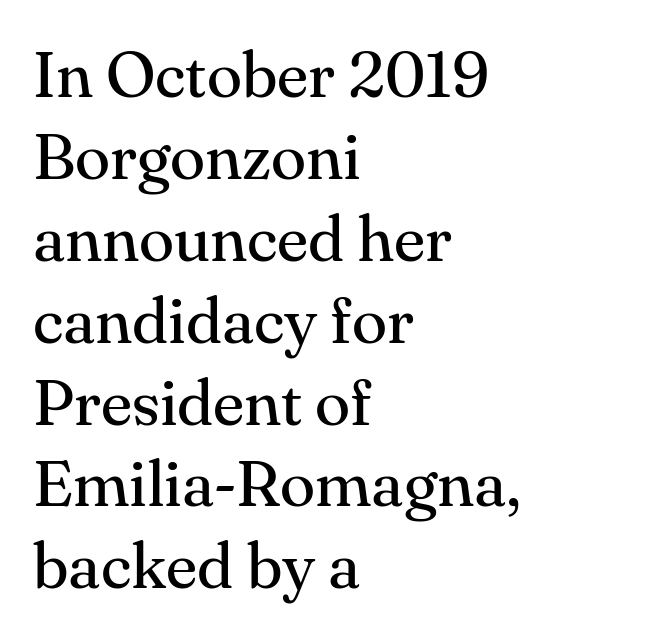
{"serif": "yes", "italic": "no", "bold": "no", "weight": "regular", "width": "normal", "stroke_contrast": "medium", "x_height": "small", "monospaced": "no", "underline": "no", "align": "left", "line_spacing": "normal", "line_spacing_ratio": 1.26, "letter_spacing": "normal", "letter_spacing_em": 0.0, "glyph_px": 65}
